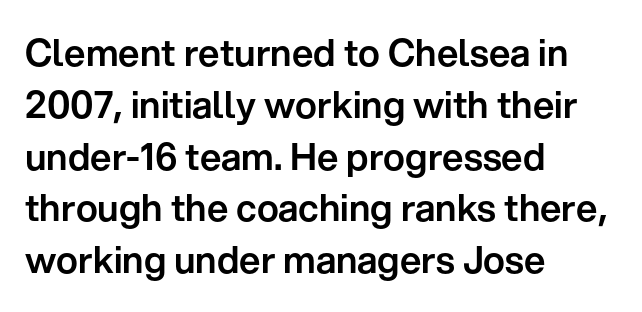
Stroke terminals: plain, sans-serif. Has an underline been added? It has not. Casual observation: everything's shoved over to the left. Each letter keeps its own natural width here, so spacing adapts to shape. Letter spacing: default.
